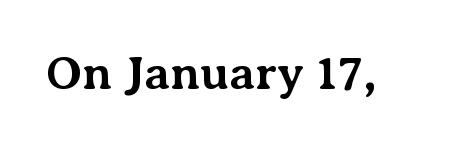
Q: Is the text bold? A: Yes.
Q: Is the text italic (slanted)? A: No, it is upright.
Q: Is the typeface a serif or a sans-serif typeface? A: Serif.
Q: Is the text underlined? A: No.
Q: Is the spacing between letters normal or unusually wide? A: Normal.
Q: Width (condensed, normal, or wide)? A: Normal.
Q: Stroke contrast? A: Medium.
Q: x-height? A: Medium.
Q: Monospaced? A: No.
